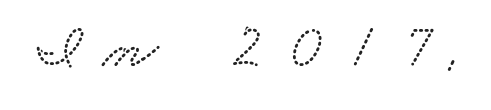
{"width": "wide", "stroke_contrast": "low", "x_height": "small", "monospaced": "no", "underline": "no", "letter_spacing": "wide", "letter_spacing_em": 0.34, "glyph_px": 63}
